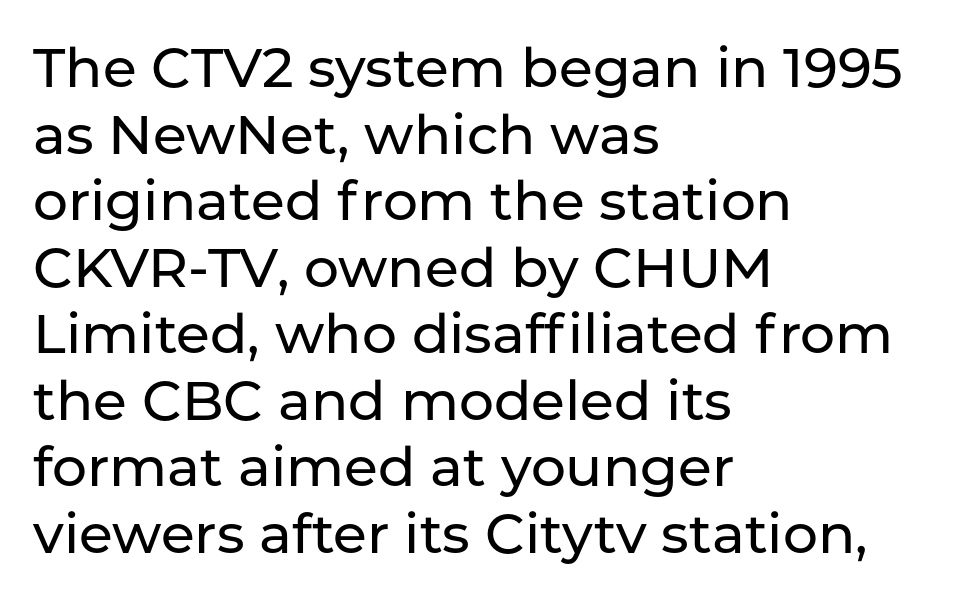
{"serif": "no", "italic": "no", "width": "normal", "stroke_contrast": "low", "x_height": "medium", "monospaced": "no", "underline": "no", "align": "left", "line_spacing_ratio": 1.21, "letter_spacing": "normal", "letter_spacing_em": 0.0, "glyph_px": 55}
